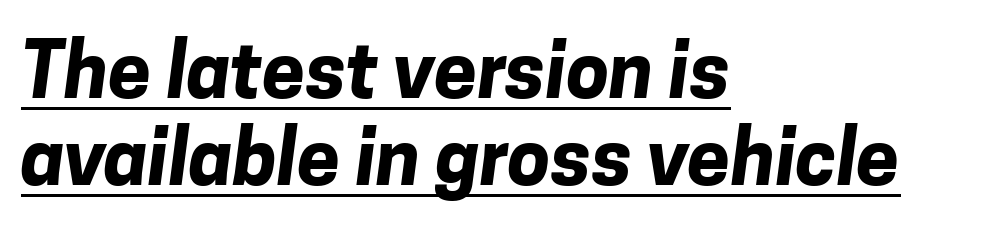
{"serif": "no", "bold": "yes", "weight": "bold", "width": "normal", "stroke_contrast": "low", "x_height": "medium", "monospaced": "no", "underline": "yes", "align": "left", "line_spacing": "tight", "line_spacing_ratio": 1.13, "letter_spacing": "normal", "letter_spacing_em": 0.0, "glyph_px": 77}
